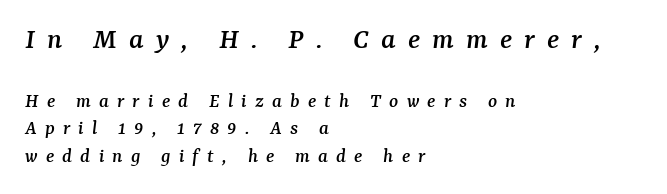
Q: Is the text italic (slanted)? A: Yes, it leans right by about 7 degrees.
Q: Is the typeface a serif or a sans-serif typeface? A: Serif.
Q: Is the text underlined? A: No.
Q: How is the paragraph aligned? A: Left-aligned.
Q: Is the spacing between letters normal or unusually wide? A: Unusually wide.
Q: Is the spacing between lines tight, normal or loose? A: Normal.
Q: Which block of text is set in a larger size, the first (top) or the second (bottom)? A: The first (top) one.
Q: Width (condensed, normal, or wide)? A: Normal.
Q: Stroke contrast? A: Medium.
Q: x-height? A: Medium.
Q: Monospaced? A: No.
